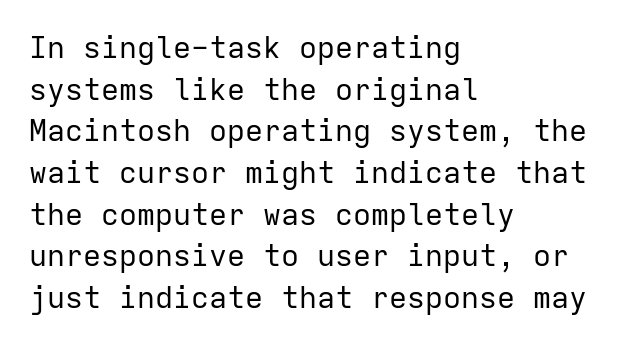
Q: Is the text bold? A: No.
Q: Is the text italic (slanted)? A: No, it is upright.
Q: Is the typeface a serif or a sans-serif typeface? A: Sans-serif.
Q: Is the text underlined? A: No.
Q: How is the paragraph aligned? A: Left-aligned.
Q: Is the spacing between letters normal or unusually wide? A: Normal.
Q: Is the spacing between lines tight, normal or loose? A: Normal.
Q: Width (condensed, normal, or wide)? A: Normal.
Q: Stroke contrast? A: Low.
Q: x-height? A: Medium.
Q: Monospaced? A: Yes.
